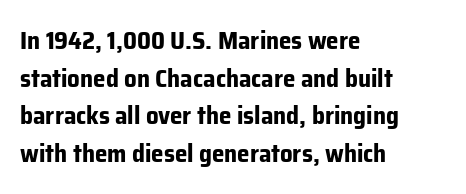
{"italic": "no", "bold": "yes", "underline": "no", "align": "left", "line_spacing": "normal", "line_spacing_ratio": 1.51, "letter_spacing": "normal", "letter_spacing_em": 0.0, "glyph_px": 25}
